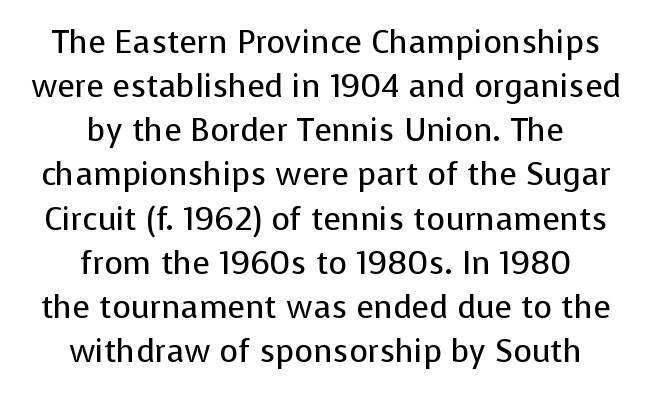
Is this a fixed-width face? No — the glyphs have proportional, varying widths. Quick note: interline space is typical. The passage shown is typeset with a sans-serif family. The rendering keeps characters at their native spacing.
